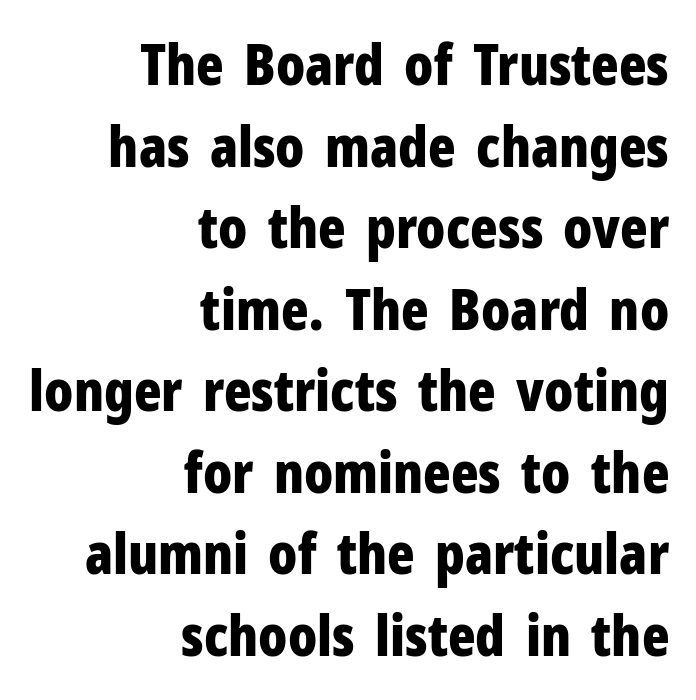
This sample uses plain, unmodified letter spacing. The lettering stays uniformly vertical, giving the passage a roman look. No feet cap the strokes, marking this as sans-serif type. Stroke thickness is high; the sample reads as a true bold.
